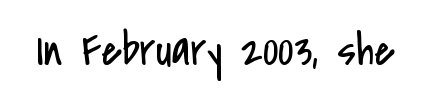
{"serif": "no", "italic": "no", "bold": "no", "weight": "regular", "width": "condensed", "stroke_contrast": "low", "x_height": "small", "monospaced": "no", "underline": "no", "letter_spacing": "normal", "letter_spacing_em": 0.0, "glyph_px": 47}
